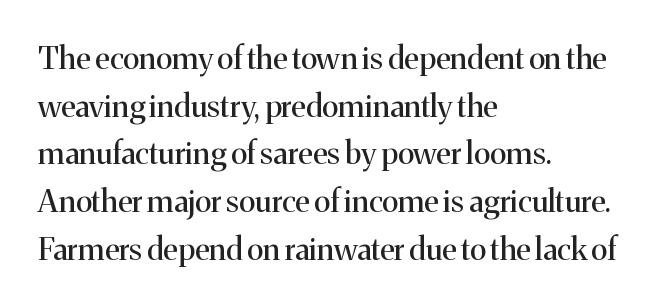
Q: Is the text bold? A: No.
Q: Is the text italic (slanted)? A: No, it is upright.
Q: Is the typeface a serif or a sans-serif typeface? A: Serif.
Q: Is the text underlined? A: No.
Q: How is the paragraph aligned? A: Left-aligned.
Q: Is the spacing between letters normal or unusually wide? A: Normal.
Q: Is the spacing between lines tight, normal or loose? A: Normal.
Q: Width (condensed, normal, or wide)? A: Normal.
Q: Stroke contrast? A: Medium.
Q: x-height? A: Medium.
Q: Monospaced? A: No.
